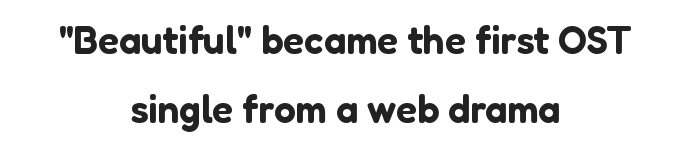
Q: Is the text italic (slanted)? A: No, it is upright.
Q: Is the typeface a serif or a sans-serif typeface? A: Sans-serif.
Q: Is the text underlined? A: No.
Q: How is the paragraph aligned? A: Centered.
Q: Is the spacing between letters normal or unusually wide? A: Normal.
Q: Width (condensed, normal, or wide)? A: Normal.
Q: Stroke contrast? A: Low.
Q: x-height? A: Medium.
Q: Monospaced? A: No.
